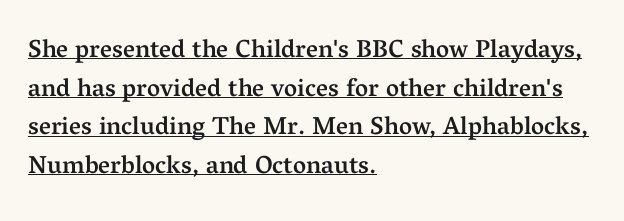
The image shows 25 px text type, upright; set left-aligned, normal line spacing (1.55x), normal letter spacing, underlined.
